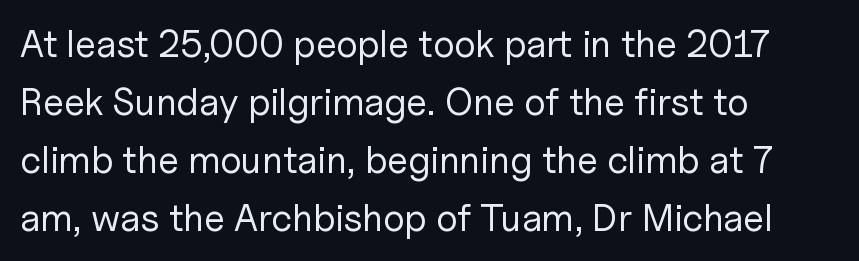
Q: Is the text bold? A: No.
Q: Is the text italic (slanted)? A: No, it is upright.
Q: Is the typeface a serif or a sans-serif typeface? A: Sans-serif.
Q: Is the text underlined? A: No.
Q: How is the paragraph aligned? A: Left-aligned.
Q: Is the spacing between letters normal or unusually wide? A: Normal.
Q: Is the spacing between lines tight, normal or loose? A: Normal.
Q: Width (condensed, normal, or wide)? A: Normal.
Q: Stroke contrast? A: Low.
Q: x-height? A: Medium.
Q: Monospaced? A: No.
